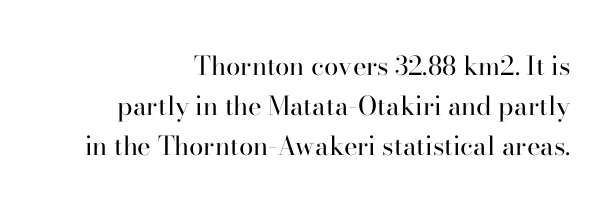
Weight: not bold — regular or lighter. Every character sits straight up, as roman type does. Descenders hang freely into open space. This block has exactly the height ordinary leading produces. Honestly, the letter spacing is just normal — you wouldn't notice it. These lines stack with their right ends in a neat column.
